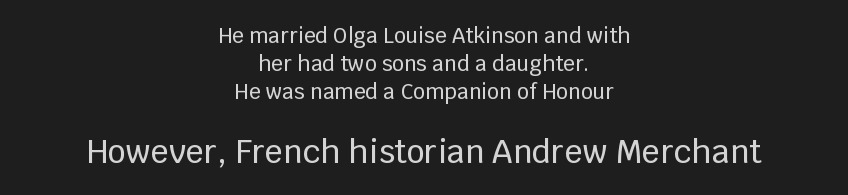
Q: Is the text italic (slanted)? A: No, it is upright.
Q: Is the typeface a serif or a sans-serif typeface? A: Sans-serif.
Q: Is the text underlined? A: No.
Q: How is the paragraph aligned? A: Centered.
Q: Is the spacing between letters normal or unusually wide? A: Normal.
Q: Is the spacing between lines tight, normal or loose? A: Normal.
Q: Which block of text is set in a larger size, the first (top) or the second (bottom)? A: The second (bottom) one.
Q: Width (condensed, normal, or wide)? A: Normal.
Q: Stroke contrast? A: Low.
Q: x-height? A: Large.
Q: Monospaced? A: No.
